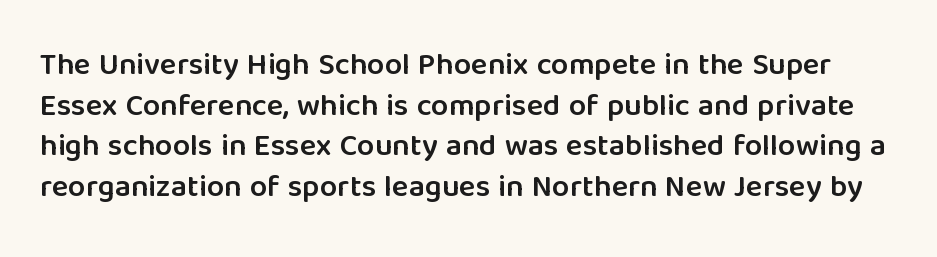
{"serif": "no", "italic": "no", "bold": "semi", "weight": "semibold", "width": "normal", "stroke_contrast": "low", "x_height": "medium", "monospaced": "no", "underline": "no", "line_spacing": "normal", "line_spacing_ratio": 1.31, "letter_spacing": "normal", "letter_spacing_em": 0.0, "glyph_px": 31}
